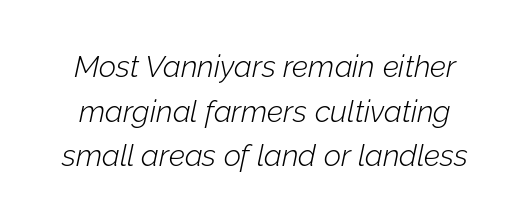
The image shows 30 px light type, italic (leaning right); set normal line spacing (1.49x), normal letter spacing, not underlined; low stroke contrast and a medium x-height.
